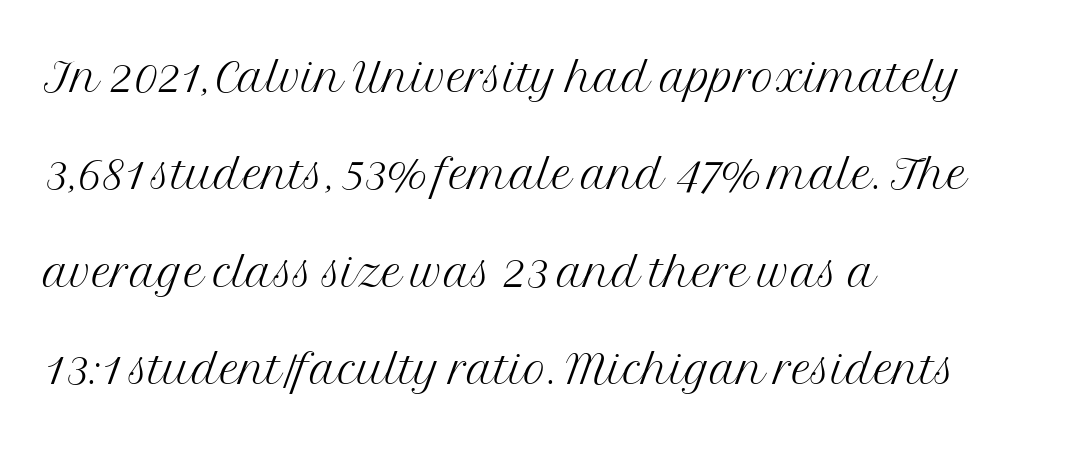
Q: Is the text bold? A: No.
Q: Is the text italic (slanted)? A: Yes.
Q: Is the typeface a serif or a sans-serif typeface? A: Serif.
Q: Is the text underlined? A: No.
Q: How is the paragraph aligned? A: Left-aligned.
Q: Is the spacing between letters normal or unusually wide? A: Normal.
Q: Is the spacing between lines tight, normal or loose? A: Normal.
Q: Width (condensed, normal, or wide)? A: Normal.
Q: Stroke contrast? A: Medium.
Q: x-height? A: Medium.
Q: Monospaced? A: No.
